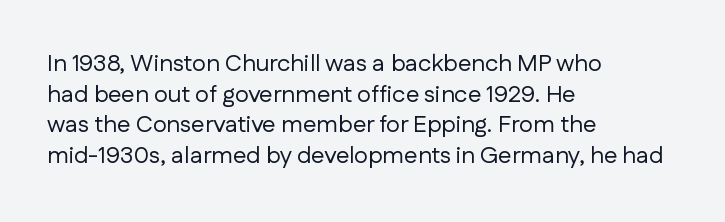
Is the type heavy? It reads as light-to-regular instead. Leftover space on each line is placed entirely after the last word. Characters follow at the spacing the type designer built in. The passage shown stacks its lines at a standard gap.
